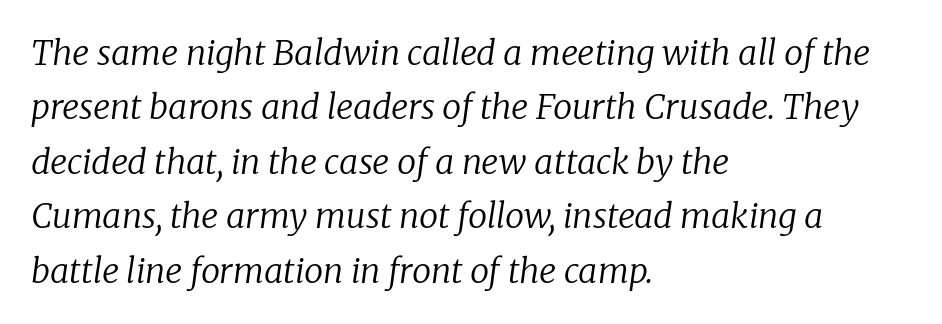
Is the type heavy? It reads as light-to-regular instead. Character widths vary here, with narrow letters taking less room than wide ones. Typographically, this falls in the serif category. The passage shown leans; its letterforms are oblique. Each line starts at the same left margin while the right side varies. Leading: standard.
